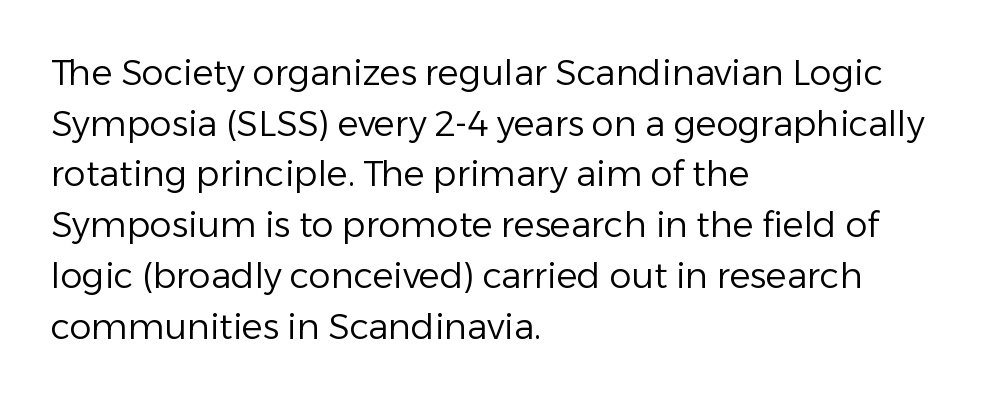
The image shows 35 px regular-weight sans-serif type, upright; set left-aligned, normal line spacing (1.45x), normal letter spacing, not underlined; low stroke contrast and a medium x-height.
